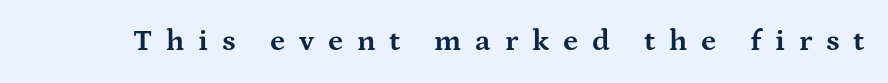
{"serif": "yes", "italic": "no", "bold": "yes", "weight": "bold", "width": "wide", "stroke_contrast": "medium", "x_height": "medium", "monospaced": "no", "underline": "no", "letter_spacing": "wide", "letter_spacing_em": 0.46, "glyph_px": 30}
